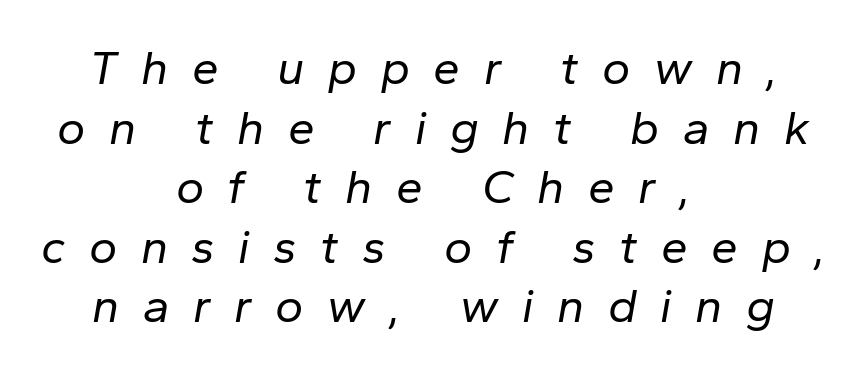
Weight: in the light-to-regular range. The gap between lines stays unmarked. The text block is weighted toward neither margin, spreading evenly from the middle. Is this a fixed-width face? No — the glyphs have proportional, varying widths. You could only call the tracking loose — the letters float apart.
